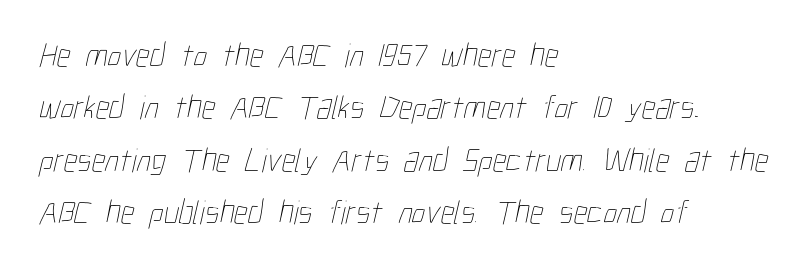
{"bold": "no", "weight": "thin", "width": "condensed", "stroke_contrast": "low", "x_height": "medium", "monospaced": "no", "underline": "no", "align": "left", "line_spacing": "normal", "line_spacing_ratio": 1.54, "letter_spacing": "normal", "letter_spacing_em": 0.0, "glyph_px": 34}
